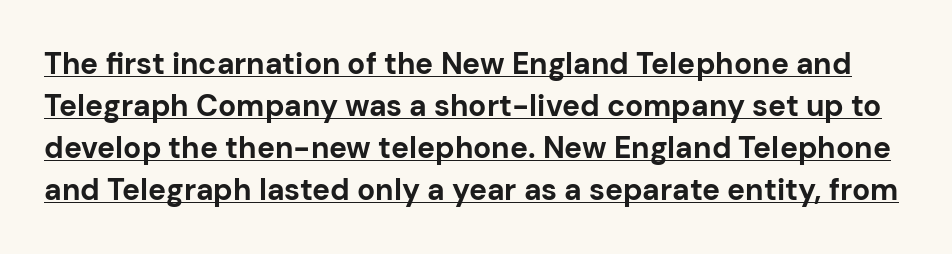
{"serif": "no", "italic": "no", "bold": "yes", "weight": "bold", "width": "normal", "stroke_contrast": "low", "x_height": "medium", "monospaced": "no", "underline": "yes", "line_spacing": "normal", "line_spacing_ratio": 1.4, "letter_spacing": "normal", "letter_spacing_em": 0.0, "glyph_px": 30}
